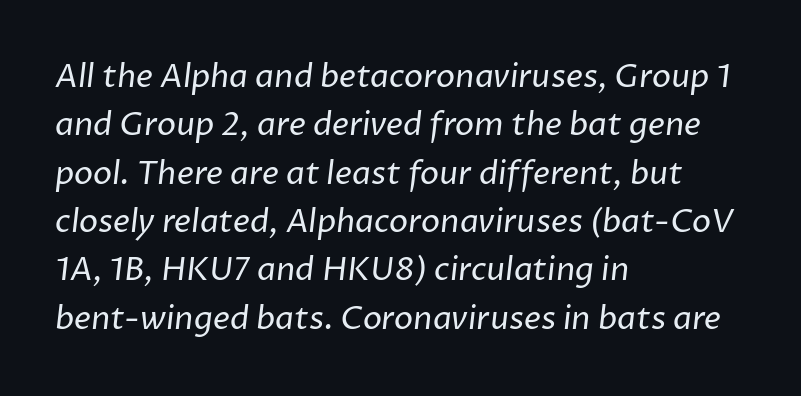
Q: Is the text bold? A: No.
Q: Is the typeface a serif or a sans-serif typeface? A: Sans-serif.
Q: Is the text underlined? A: No.
Q: How is the paragraph aligned? A: Left-aligned.
Q: Is the spacing between letters normal or unusually wide? A: Normal.
Q: Is the spacing between lines tight, normal or loose? A: Normal.
Q: Width (condensed, normal, or wide)? A: Normal.
Q: Stroke contrast? A: Low.
Q: x-height? A: Medium.
Q: Monospaced? A: No.
